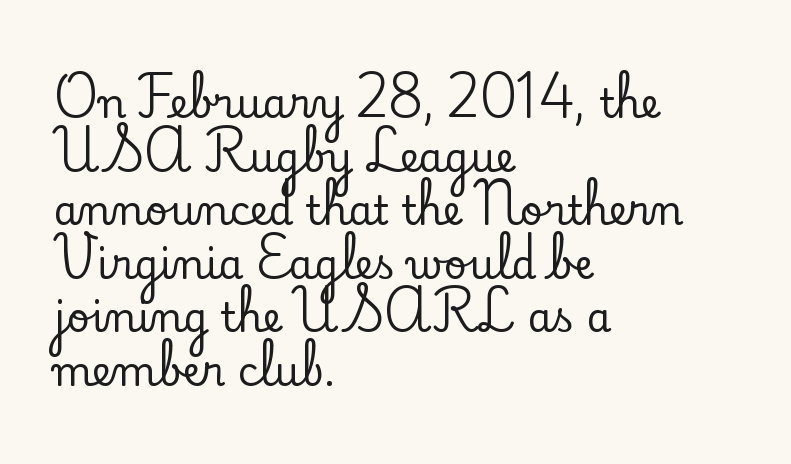
The image shows 40 px serif type, upright; set left-aligned, normal line spacing (1.34x), normal letter spacing, not underlined; low stroke contrast and a small x-height.
